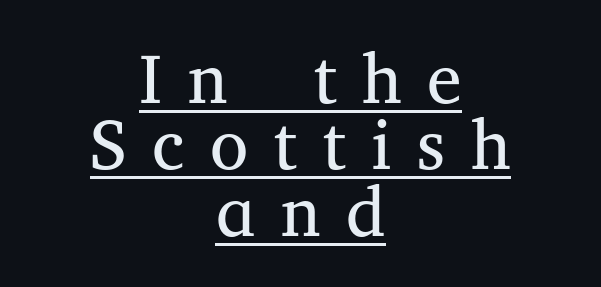
{"serif": "yes", "italic": "no", "bold": "no", "weight": "regular", "width": "normal", "stroke_contrast": "medium", "x_height": "medium", "monospaced": "no", "underline": "yes", "align": "center", "line_spacing": "tight", "line_spacing_ratio": 0.95, "letter_spacing": "wide", "letter_spacing_em": 0.36, "glyph_px": 70}
